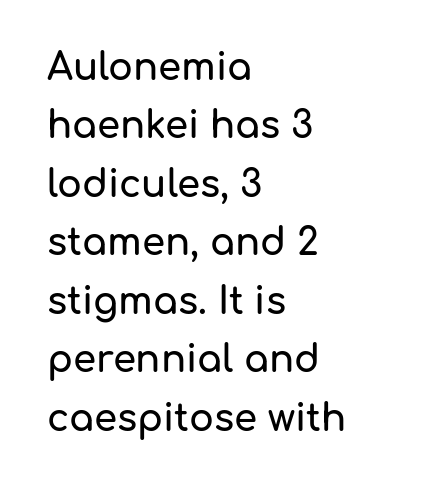
{"serif": "no", "italic": "no", "width": "normal", "stroke_contrast": "low", "x_height": "medium", "monospaced": "no", "underline": "no", "align": "left", "line_spacing": "normal", "line_spacing_ratio": 1.58, "letter_spacing": "normal", "letter_spacing_em": 0.0, "glyph_px": 37}
